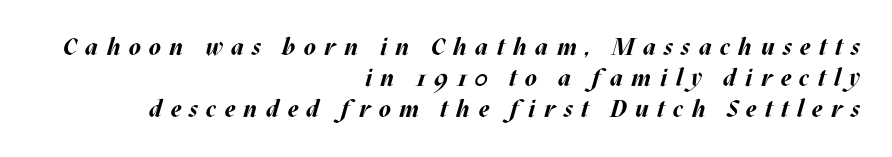
{"italic": "yes", "lean": "right", "slant_degrees": 17, "bold": "yes", "underline": "no", "align": "right", "line_spacing": "normal", "line_spacing_ratio": 1.3, "letter_spacing": "wide", "letter_spacing_em": 0.35, "glyph_px": 24}
